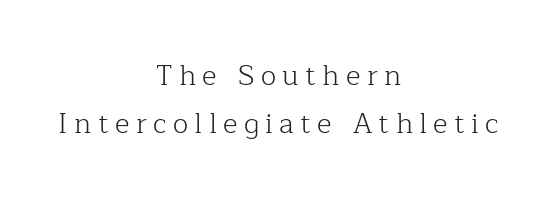
{"serif": "yes", "italic": "no", "bold": "no", "weight": "light", "width": "normal", "stroke_contrast": "low", "x_height": "medium", "monospaced": "no", "underline": "no", "align": "center", "line_spacing_ratio": 1.73, "letter_spacing": "wide", "letter_spacing_em": 0.23, "glyph_px": 28}
